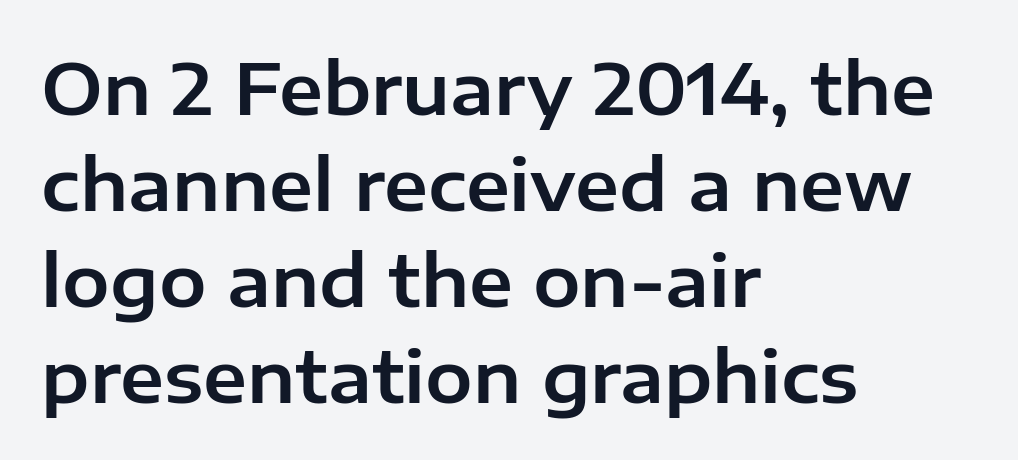
Q: Is the text italic (slanted)? A: No, it is upright.
Q: Is the typeface a serif or a sans-serif typeface? A: Sans-serif.
Q: Is the text underlined? A: No.
Q: How is the paragraph aligned? A: Left-aligned.
Q: Is the spacing between letters normal or unusually wide? A: Normal.
Q: Is the spacing between lines tight, normal or loose? A: Normal.
Q: Width (condensed, normal, or wide)? A: Normal.
Q: Stroke contrast? A: Low.
Q: x-height? A: Medium.
Q: Monospaced? A: No.
